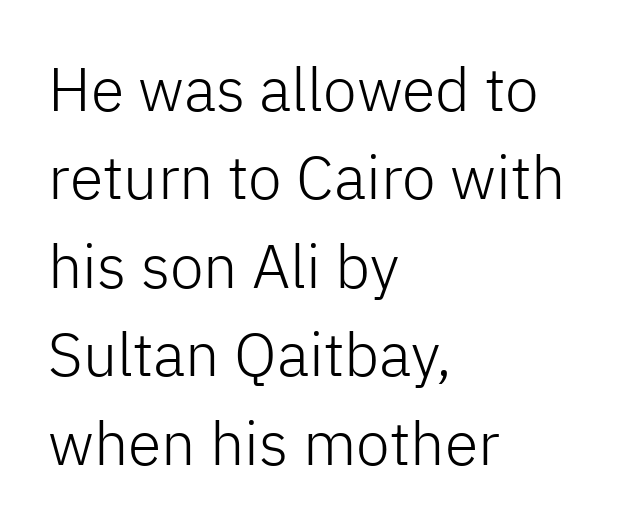
The font sits on the lighter half of the weight spectrum, regular included. One-word summary of the alignment: left. The letters advance in unequal steps, a hallmark of proportional type. Is the letter spacing exaggerated? No — it looks like the ordinary default.
